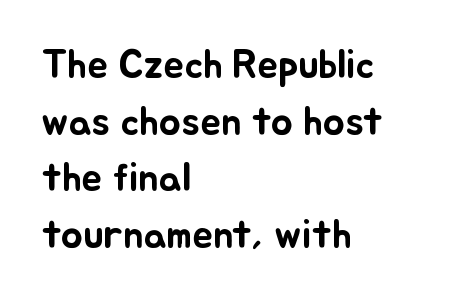
Unlike italic type, these characters show no tilt at all. These lines are rendered in a variable-pitch font. Leading matches the norm, producing a regular column. Alignment: flush left. Honestly, there is no underline to notice here at all. The rendering keeps characters at their native spacing.
